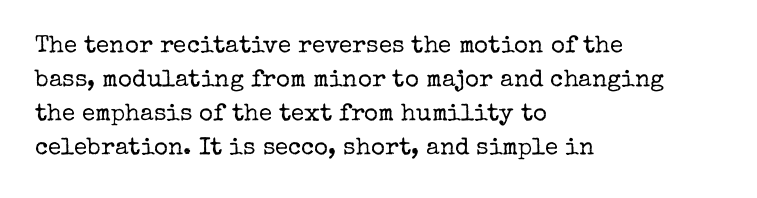
Q: Is the text bold? A: No.
Q: Is the text italic (slanted)? A: No, it is upright.
Q: Is the text underlined? A: No.
Q: How is the paragraph aligned? A: Left-aligned.
Q: Is the spacing between letters normal or unusually wide? A: Normal.
Q: Is the spacing between lines tight, normal or loose? A: Normal.
